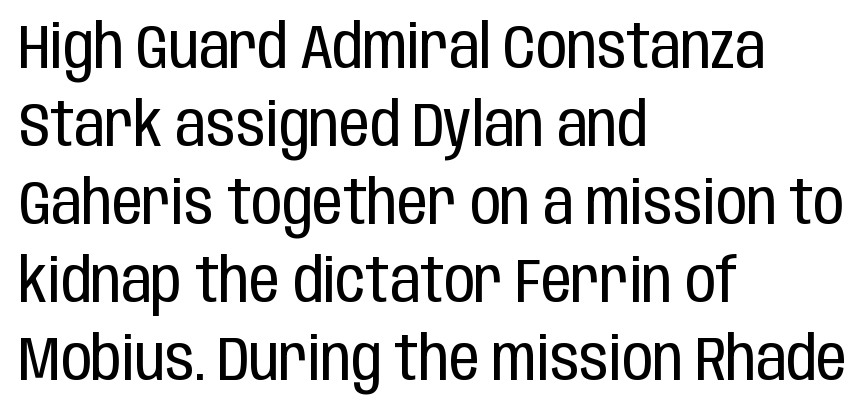
The image shows 61 px regular-weight, condensed sans-serif type, upright; set left-aligned, normal line spacing (1.28x), normal letter spacing, not underlined; low stroke contrast and a large x-height.
